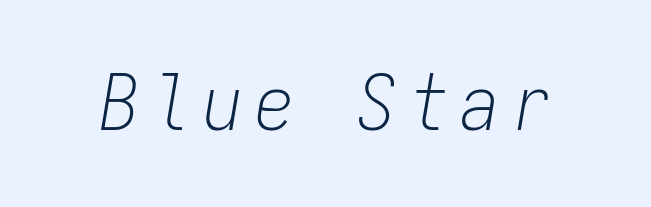
The lettering tilts uniformly, giving the passage an italic look. A typesetter would call this monospace, since all characters share one set width. Clear beneath every line of the passage. Caption: face not bold, strokes unweighted.
